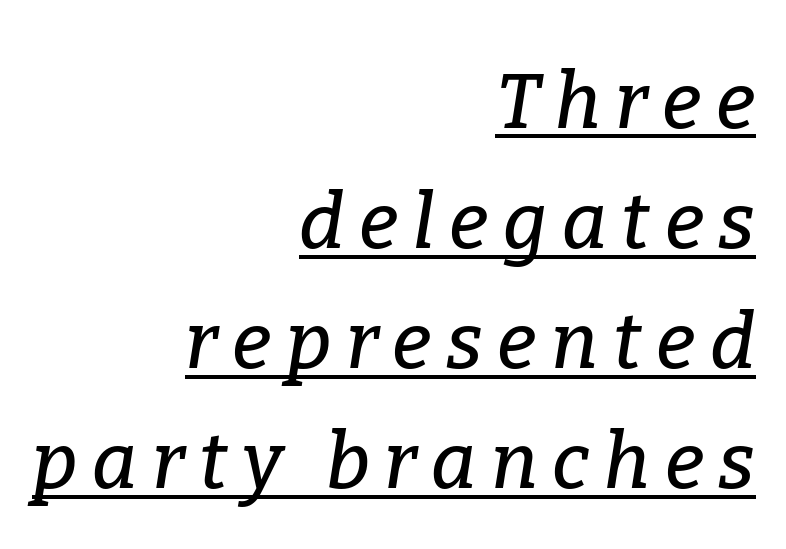
{"serif": "yes", "italic": "yes", "lean": "right", "slant_degrees": 9, "width": "normal", "stroke_contrast": "low", "x_height": "medium", "monospaced": "no", "underline": "yes", "align": "right", "line_spacing": "normal", "line_spacing_ratio": 1.56, "glyph_px": 77}
